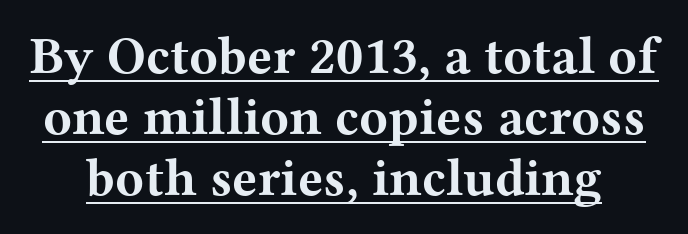
The image shows 53 px bold, wide serif type, upright; set tight line spacing (1.15x), normal letter spacing, underlined; medium stroke contrast and a medium x-height.
